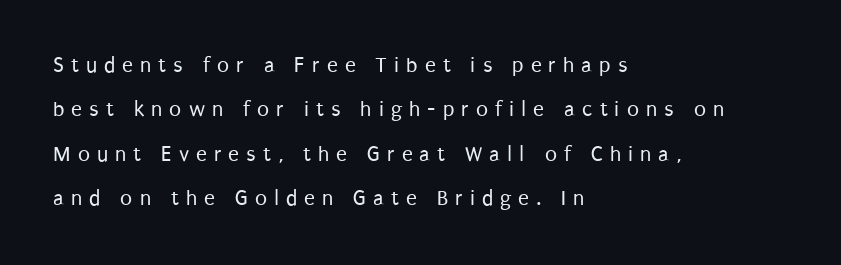
{"italic": "no", "bold": "no", "underline": "no", "align": "left", "line_spacing": "loose", "line_spacing_ratio": 2.02, "letter_spacing": "wide", "letter_spacing_em": 0.32, "glyph_px": 22}
